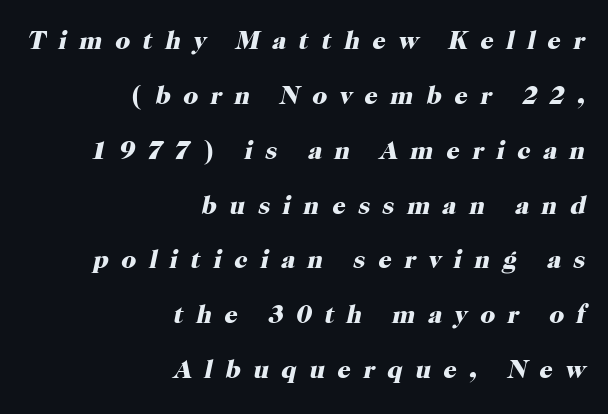
The image shows 26 px bold type, italic (leaning right); set right-aligned, loose line spacing (2.11x), unusually wide letter spacing (+0.48 em), not underlined.
